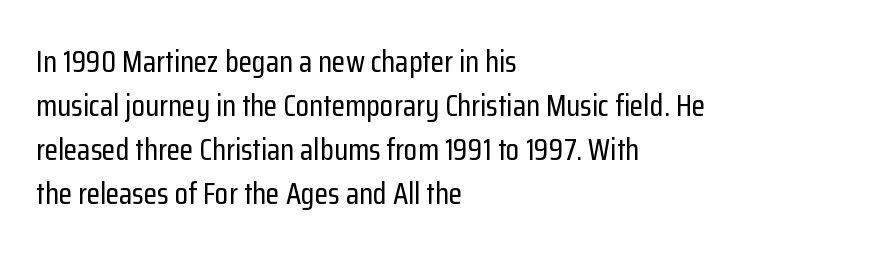
Q: Is the text italic (slanted)? A: No, it is upright.
Q: Is the typeface a serif or a sans-serif typeface? A: Sans-serif.
Q: Is the text underlined? A: No.
Q: How is the paragraph aligned? A: Left-aligned.
Q: Is the spacing between letters normal or unusually wide? A: Normal.
Q: Is the spacing between lines tight, normal or loose? A: Normal.
Q: Width (condensed, normal, or wide)? A: Condensed.
Q: Stroke contrast? A: Low.
Q: x-height? A: Medium.
Q: Monospaced? A: No.
